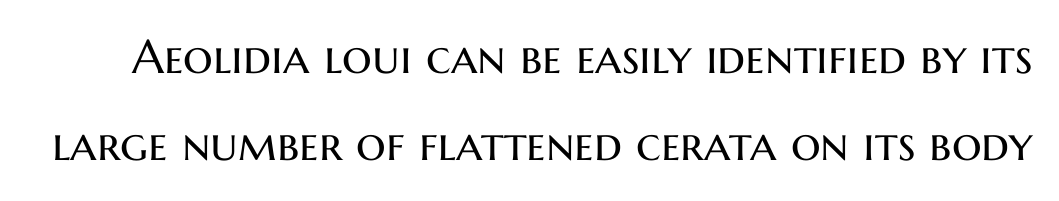
The image shows 47 px regular-weight sans-serif type, upright; set line spacing 1.85x, normal letter spacing, not underlined; medium stroke contrast and a medium x-height.
